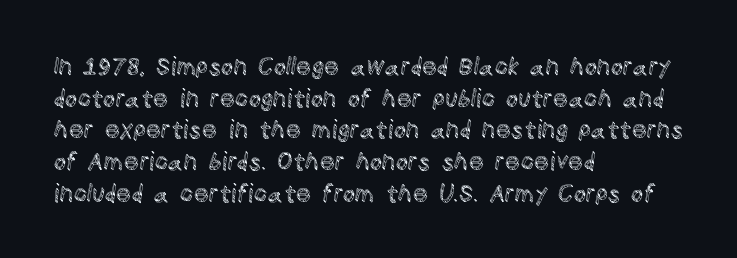
The image shows 24 px text type; set left-aligned, normal line spacing (1.32x), normal letter spacing, not underlined.
